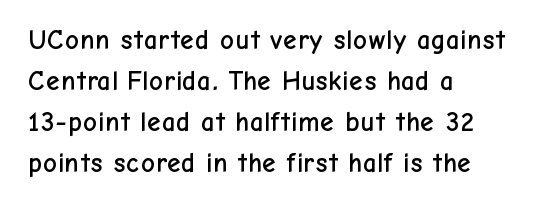
Underlining? Definitely not there. The passage shown stacks its lines at a standard gap. Tall strokes in this sample are plumb rather than angled. Is the block centered? No — it sits flush against the left margin.
